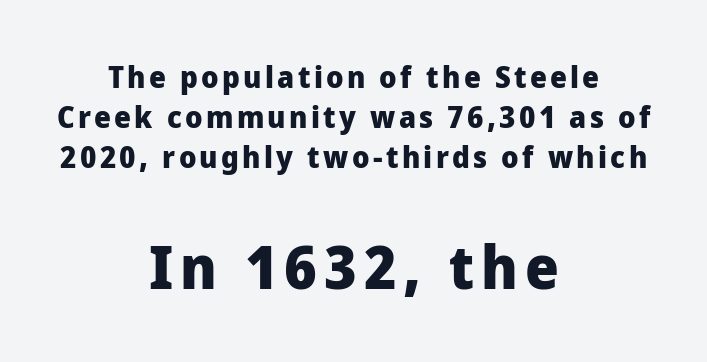
Q: Is the text bold? A: Yes.
Q: Is the text italic (slanted)? A: No, it is upright.
Q: Is the typeface a serif or a sans-serif typeface? A: Sans-serif.
Q: Is the text underlined? A: No.
Q: How is the paragraph aligned? A: Centered.
Q: Is the spacing between lines tight, normal or loose? A: Normal.
Q: Which block of text is set in a larger size, the first (top) or the second (bottom)? A: The second (bottom) one.
Q: Width (condensed, normal, or wide)? A: Normal.
Q: Stroke contrast? A: Low.
Q: x-height? A: Medium.
Q: Monospaced? A: No.
